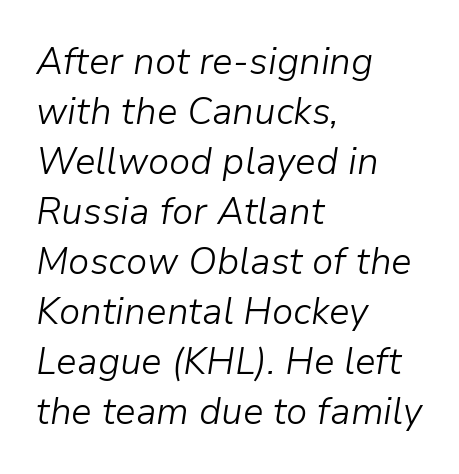
The image shows 37 px light type, italic (leaning right); set left-aligned, normal line spacing (1.35x), normal letter spacing, not underlined; low stroke contrast and a medium x-height.
